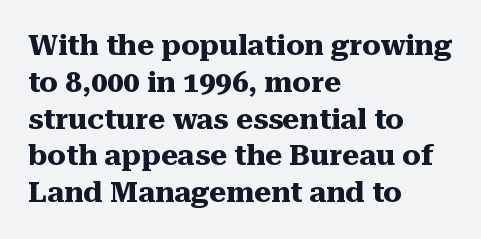
Descender tails drop into unmarked territory. I'd call this a serif setting — the letters wear small feet. Spacing verdict: proportional, widths tailored to each character. Pretty heavy lettering here — definitely bold. Tall strokes in this sample are plumb rather than angled.
